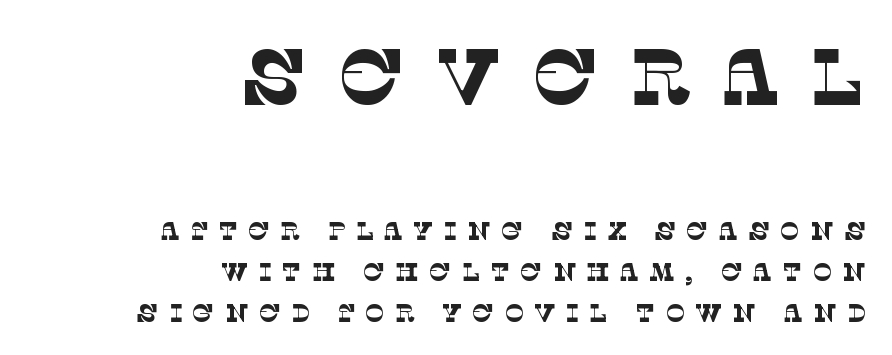
Varying glyph widths throughout — classic text-font behaviour. A flush-right, rag-left setting is used for this passage. Students, note that the glyphs here are deliberately spaced far apart. The gap between lines stays unmarked. These lines are composed in type with serifs. Summary of weight: not heavy and not bold.
